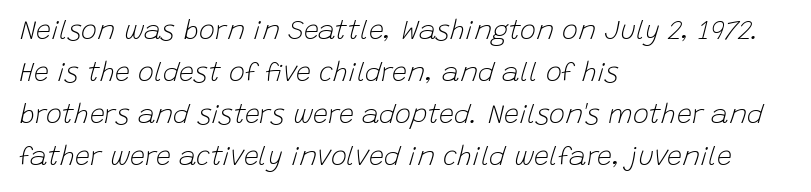
The image shows 27 px text type, italic (leaning right); set left-aligned, normal line spacing (1.55x), normal letter spacing, not underlined.
